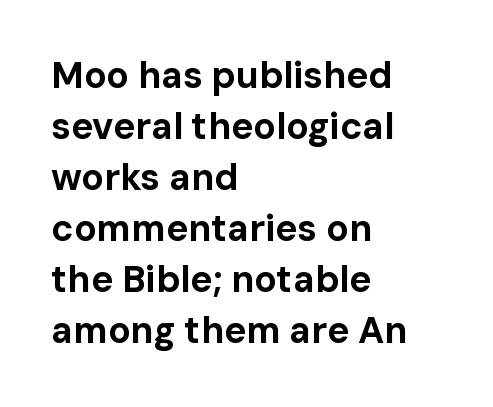
The image shows 37 px bold sans-serif type, upright; set left-aligned, normal line spacing (1.38x), normal letter spacing, not underlined; low stroke contrast and a medium x-height.
